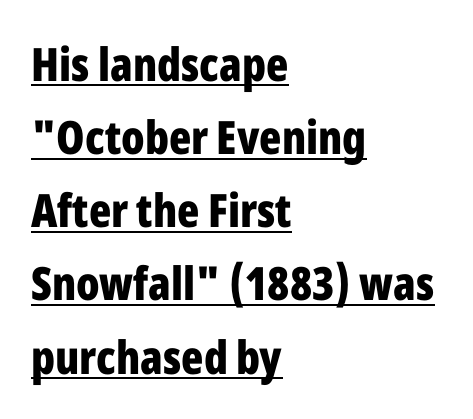
The image shows 46 px bold, condensed sans-serif type, upright; set left-aligned, normal line spacing (1.59x), normal letter spacing, underlined; low stroke contrast and a medium x-height.
